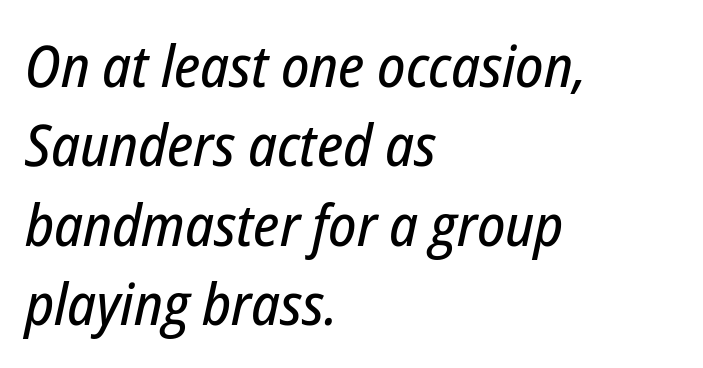
Q: Is the text italic (slanted)? A: Yes, it leans right by about 12 degrees.
Q: Is the text underlined? A: No.
Q: How is the paragraph aligned? A: Left-aligned.
Q: Is the spacing between letters normal or unusually wide? A: Normal.
Q: Is the spacing between lines tight, normal or loose? A: Normal.
Q: Width (condensed, normal, or wide)? A: Condensed.
Q: Stroke contrast? A: Low.
Q: x-height? A: Medium.
Q: Monospaced? A: No.
